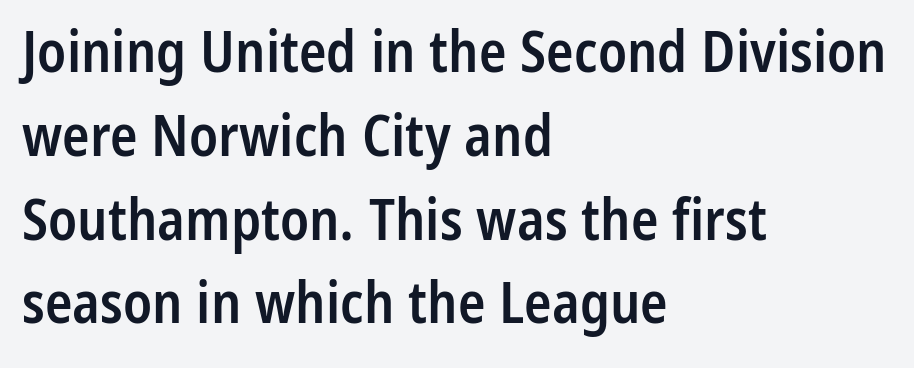
The image shows 57 px semibold, condensed sans-serif type, upright; set left-aligned, normal line spacing (1.47x), normal letter spacing, not underlined; low stroke contrast and a medium x-height.
